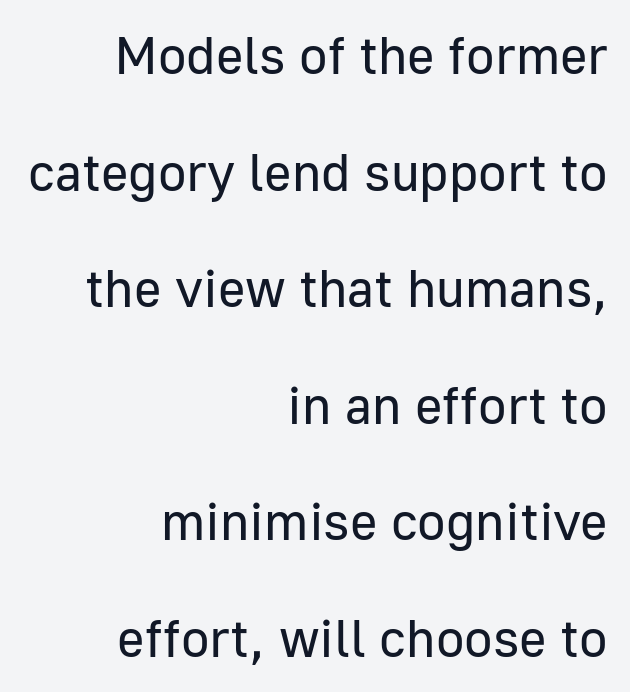
{"serif": "no", "italic": "no", "bold": "no", "weight": "regular", "width": "normal", "stroke_contrast": "low", "x_height": "medium", "monospaced": "no", "underline": "no", "align": "right", "line_spacing": "loose", "line_spacing_ratio": 2.2, "letter_spacing": "normal", "letter_spacing_em": 0.0, "glyph_px": 53}
